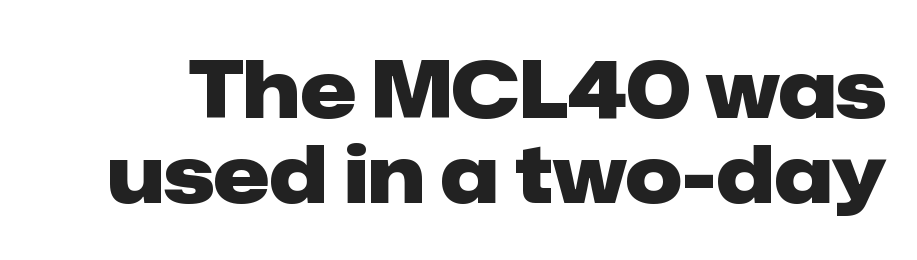
Q: Is the text bold? A: Yes.
Q: Is the text italic (slanted)? A: No, it is upright.
Q: Is the typeface a serif or a sans-serif typeface? A: Sans-serif.
Q: Is the text underlined? A: No.
Q: Is the spacing between letters normal or unusually wide? A: Normal.
Q: Is the spacing between lines tight, normal or loose? A: Tight.
Q: Width (condensed, normal, or wide)? A: Normal.
Q: Stroke contrast? A: Low.
Q: x-height? A: Medium.
Q: Monospaced? A: No.
